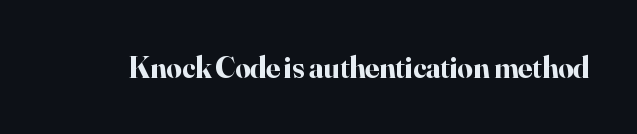
{"serif": "yes", "italic": "no", "bold": "yes", "weight": "bold", "width": "normal", "stroke_contrast": "high", "x_height": "small", "monospaced": "no", "underline": "no", "letter_spacing": "normal", "letter_spacing_em": 0.0, "glyph_px": 30}
